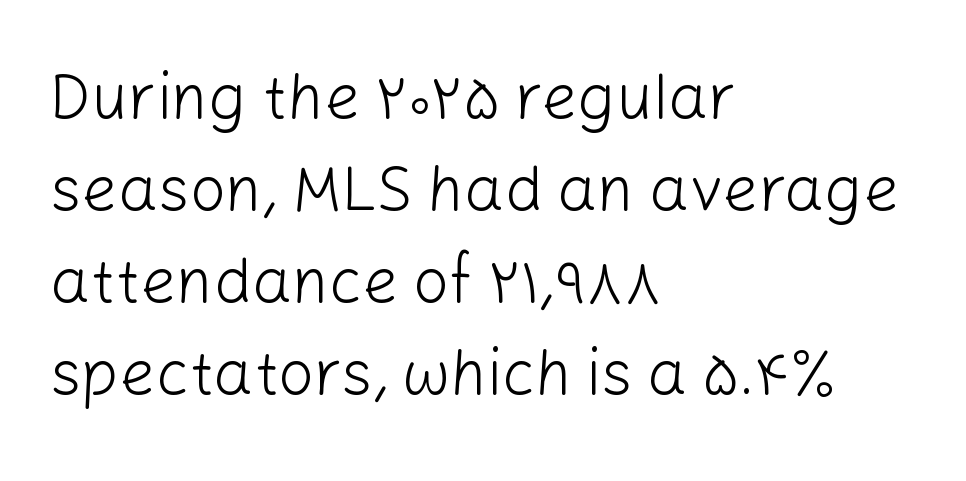
No chunkiness to these letters — they're not bold. Proportional: the letters do not fall into vertical columns. Posture: upright roman. The passage is arranged the way most books set body copy — flush left. This sample uses plain, unmodified letter spacing. Nobody drew a line under any word here.
